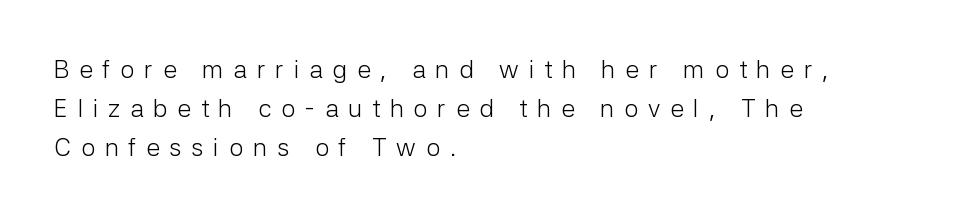
The image shows 25 px text type, upright; set left-aligned, normal line spacing (1.56x), unusually wide letter spacing (+0.39 em), not underlined.
